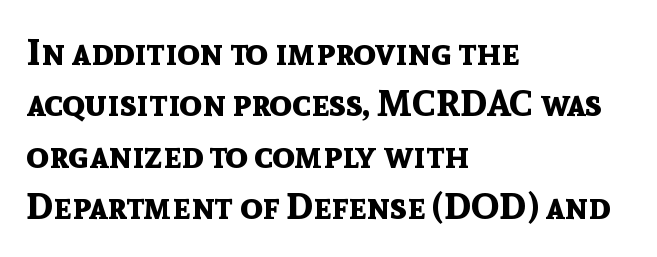
{"serif": "no", "italic": "no", "bold": "yes", "weight": "bold", "width": "normal", "x_height": "medium", "monospaced": "no", "underline": "no", "align": "left", "line_spacing": "normal", "line_spacing_ratio": 1.39, "letter_spacing": "normal", "letter_spacing_em": 0.0, "glyph_px": 37}
